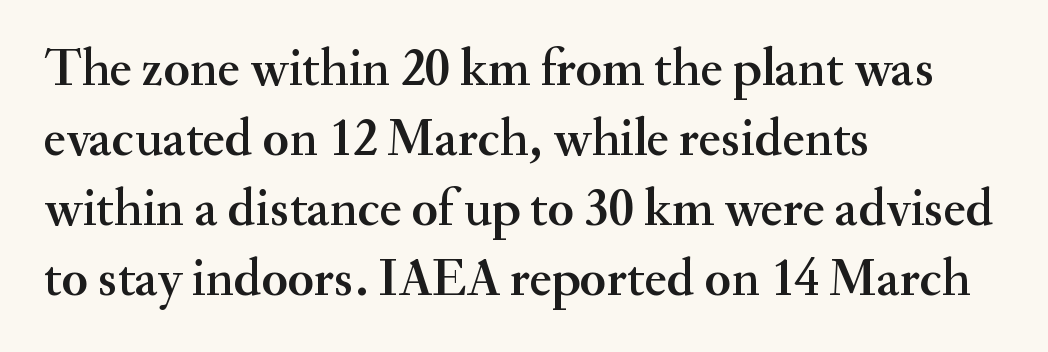
The image shows 53 px serif type, upright; set left-aligned, normal line spacing (1.32x), normal letter spacing, not underlined; medium stroke contrast and a small x-height.
